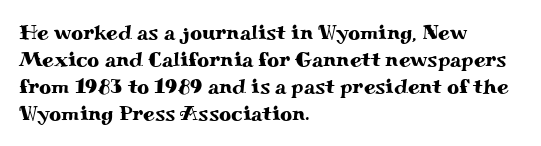
{"italic": "no", "underline": "no", "align": "left", "line_spacing": "normal", "line_spacing_ratio": 1.29, "letter_spacing": "normal", "letter_spacing_em": 0.0, "glyph_px": 21}
